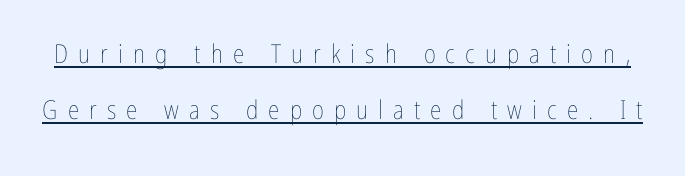
Q: Is the text bold? A: No.
Q: Is the text italic (slanted)? A: No, it is upright.
Q: Is the text underlined? A: Yes.
Q: Is the spacing between letters normal or unusually wide? A: Unusually wide.
Q: Is the spacing between lines tight, normal or loose? A: Loose.
